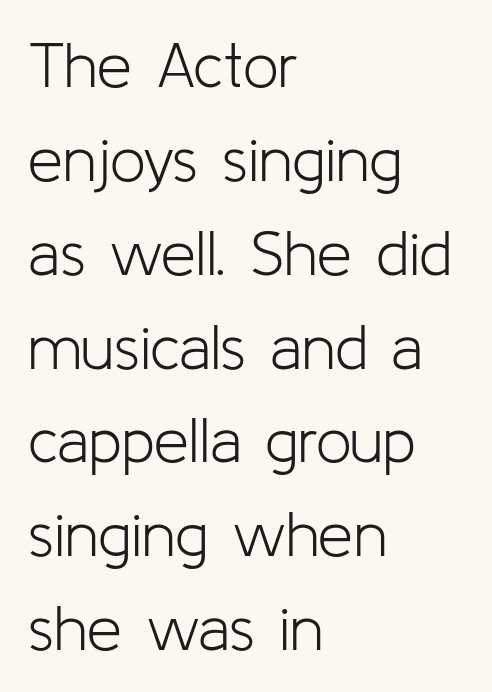
{"serif": "no", "italic": "no", "bold": "no", "weight": "light", "width": "normal", "stroke_contrast": "low", "x_height": "medium", "monospaced": "no", "underline": "no", "align": "left", "line_spacing": "normal", "line_spacing_ratio": 1.49, "letter_spacing": "normal", "letter_spacing_em": 0.0, "glyph_px": 63}
